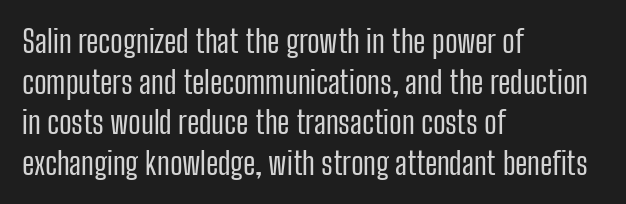
Q: Is the text bold? A: No.
Q: Is the text italic (slanted)? A: No, it is upright.
Q: Is the typeface a serif or a sans-serif typeface? A: Sans-serif.
Q: Is the text underlined? A: No.
Q: How is the paragraph aligned? A: Left-aligned.
Q: Is the spacing between letters normal or unusually wide? A: Normal.
Q: Is the spacing between lines tight, normal or loose? A: Normal.
Q: Width (condensed, normal, or wide)? A: Condensed.
Q: Stroke contrast? A: Low.
Q: x-height? A: Medium.
Q: Monospaced? A: No.
